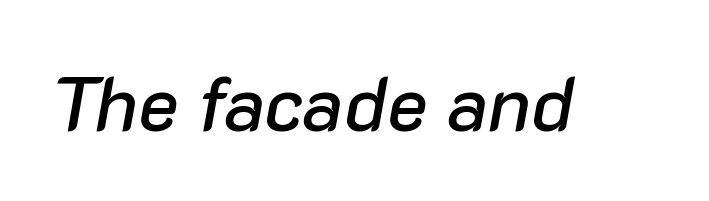
Q: Is the text italic (slanted)? A: Yes, it leans right by about 10 degrees.
Q: Is the text underlined? A: No.
Q: Is the spacing between letters normal or unusually wide? A: Normal.
Q: Width (condensed, normal, or wide)? A: Normal.
Q: Stroke contrast? A: Low.
Q: x-height? A: Medium.
Q: Monospaced? A: No.
